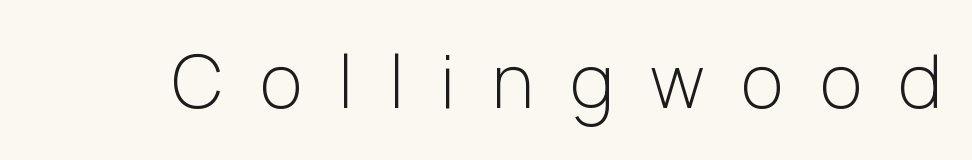
This is roman type, the default non-slanted kind. The rendering shows plain stroke endings on the letterforms — a sans-serif design. Rule under the text: the space is simply empty. Heft: none added — not bold. These lines are rendered in a variable-pitch font.
